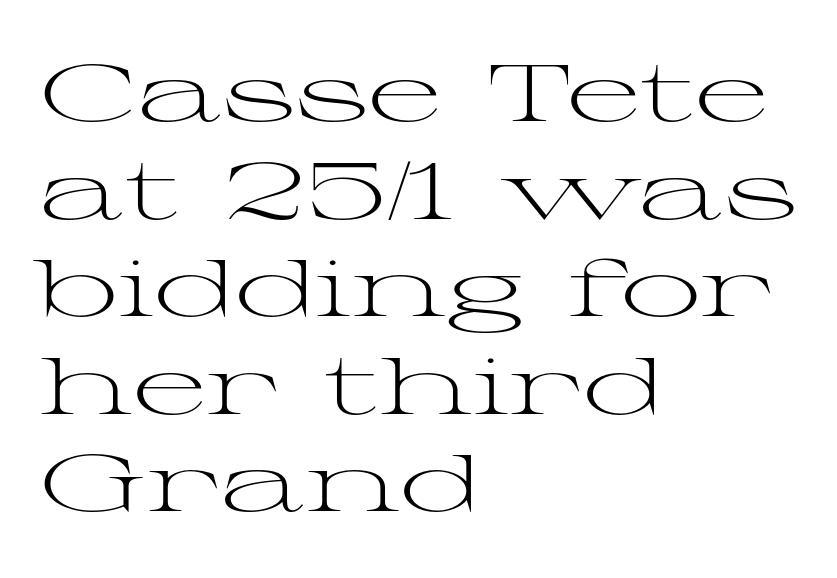
The image shows 80 px light, wide serif type, upright; set left-aligned, line spacing 1.22x, normal letter spacing, not underlined; medium stroke contrast and a medium x-height.
